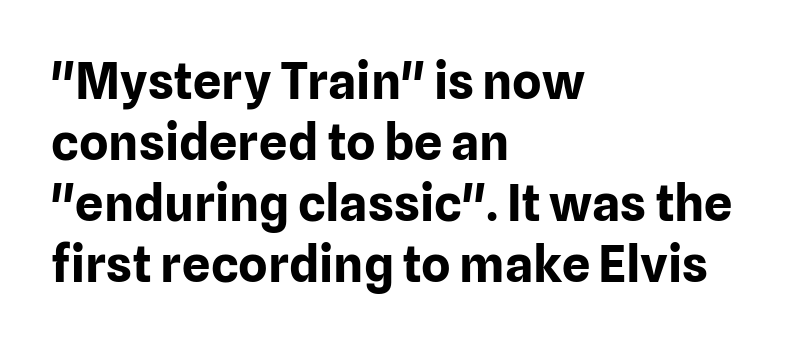
The image shows 50 px bold sans-serif type, upright; set left-aligned, line spacing 1.22x, normal letter spacing, not underlined; low stroke contrast and a medium x-height.
